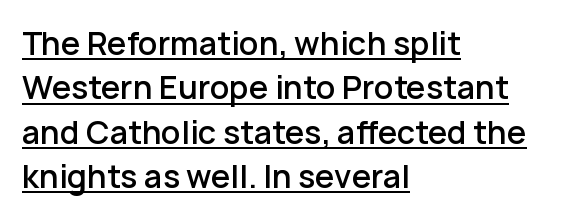
Does the leading feel generous? No, just average. Does the weight exceed regular? Yes, but only to semibold. This sample uses a sans-serif face. The face used here is proportionally spaced, like ordinary book or web type. Horizontally, the lines are justified to the leading edge only.
